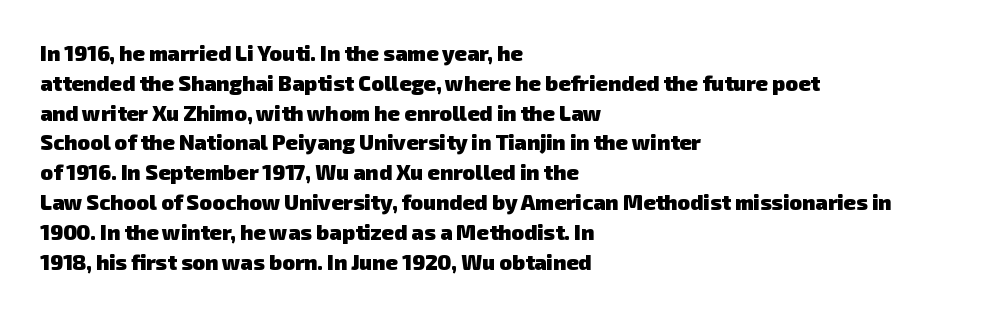
{"bold": "yes", "underline": "no", "align": "left", "line_spacing": "normal", "line_spacing_ratio": 1.42, "letter_spacing": "normal", "letter_spacing_em": 0.0, "glyph_px": 21}
